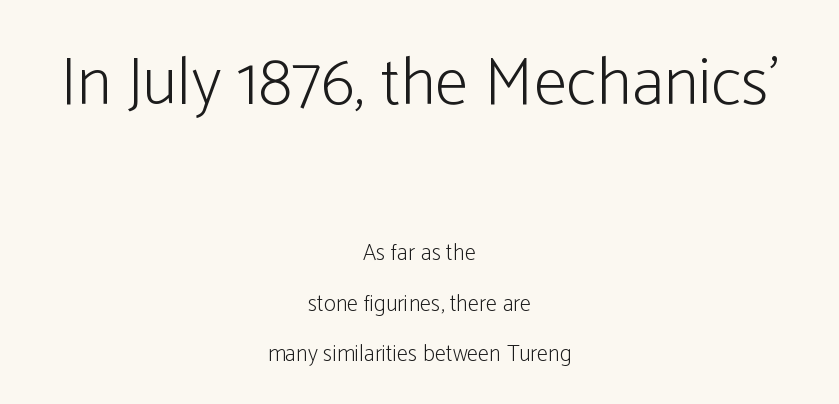
The image shows 68 px light, condensed sans-serif type, upright; set centered, loose line spacing (2.21x), normal letter spacing, not underlined; the first (top) block is 2.96x larger; low stroke contrast and a medium x-height.
